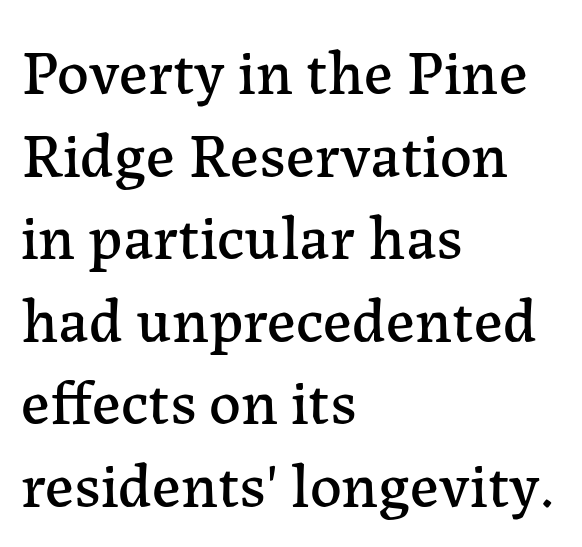
{"serif": "yes", "italic": "no", "width": "normal", "stroke_contrast": "low", "x_height": "medium", "monospaced": "no", "underline": "no", "align": "left", "line_spacing": "normal", "line_spacing_ratio": 1.31, "letter_spacing": "normal", "letter_spacing_em": 0.0, "glyph_px": 63}
